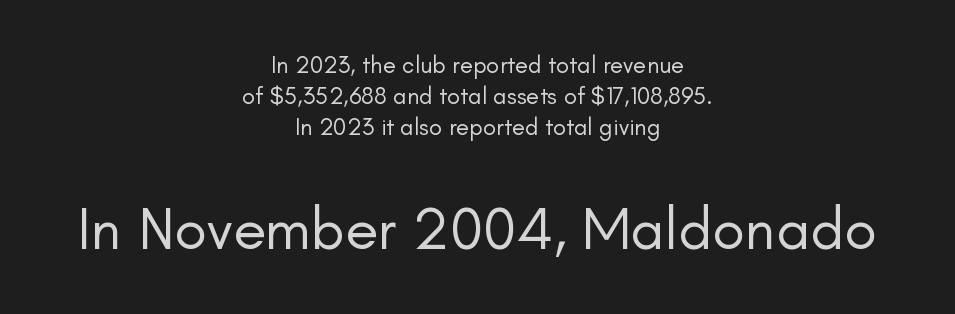
The image shows 60 px regular-weight sans-serif type, upright; set centered, normal line spacing (1.3x), normal letter spacing, not underlined; the second (bottom) block is 2.5x larger; low stroke contrast and a small x-height.
